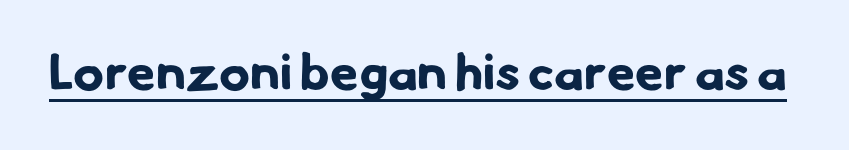
Q: Is the text bold? A: Yes.
Q: Is the typeface a serif or a sans-serif typeface? A: Sans-serif.
Q: Is the text underlined? A: Yes.
Q: Is the spacing between letters normal or unusually wide? A: Normal.
Q: Width (condensed, normal, or wide)? A: Normal.
Q: Stroke contrast? A: Low.
Q: x-height? A: Small.
Q: Monospaced? A: No.
